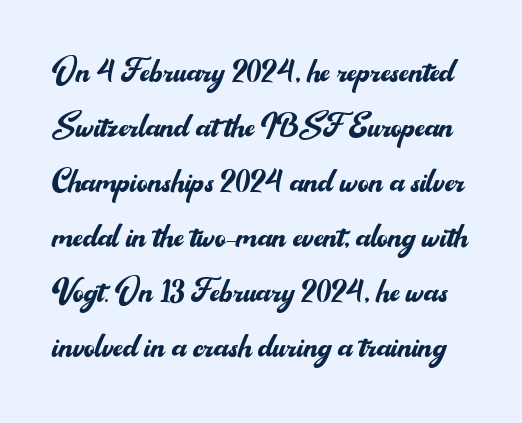
{"serif": "no", "bold": "no", "weight": "regular", "width": "normal", "stroke_contrast": "medium", "x_height": "small", "monospaced": "no", "underline": "no", "line_spacing": "normal", "line_spacing_ratio": 1.31, "letter_spacing": "normal", "letter_spacing_em": 0.0, "glyph_px": 42}
